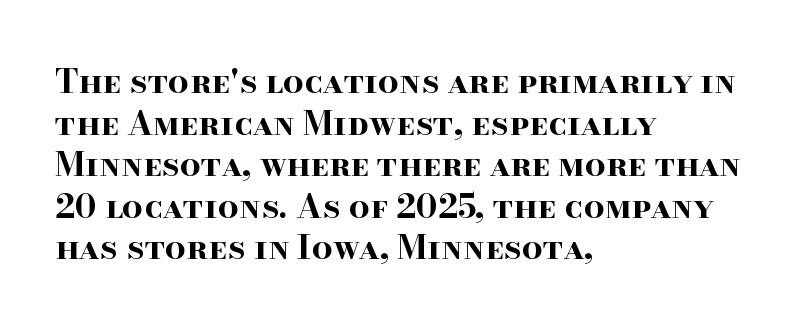
{"serif": "yes", "italic": "no", "bold": "yes", "weight": "bold", "width": "wide", "stroke_contrast": "high", "x_height": "small", "monospaced": "no", "underline": "no", "align": "left", "line_spacing": "normal", "line_spacing_ratio": 1.26, "letter_spacing": "normal", "letter_spacing_em": 0.0, "glyph_px": 33}
